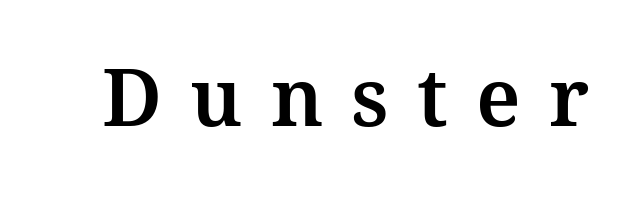
The image shows 80 px serif type, upright; set unusually wide letter spacing (+0.35 em), not underlined; medium stroke contrast and a medium x-height.
